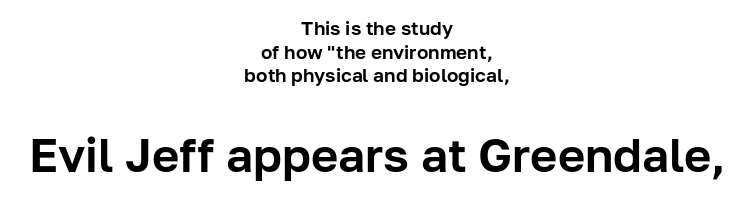
{"serif": "no", "italic": "no", "width": "normal", "stroke_contrast": "low", "x_height": "medium", "monospaced": "no", "underline": "no", "align": "center", "line_spacing": "normal", "line_spacing_ratio": 1.25, "letter_spacing": "normal", "letter_spacing_em": 0.0, "larger_block": "second", "size_ratio": 2.47, "glyph_px": 47}
